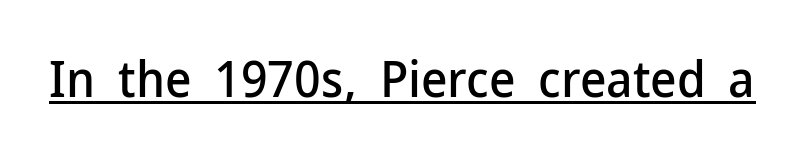
{"serif": "no", "italic": "no", "width": "normal", "stroke_contrast": "low", "x_height": "medium", "monospaced": "no", "underline": "yes", "letter_spacing": "normal", "letter_spacing_em": 0.0, "glyph_px": 51}
